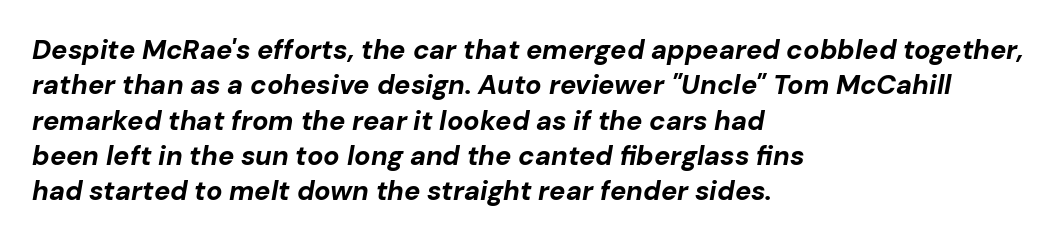
The image shows 27 px bold type, italic (leaning right); set left-aligned, normal line spacing (1.31x), normal letter spacing, not underlined.
